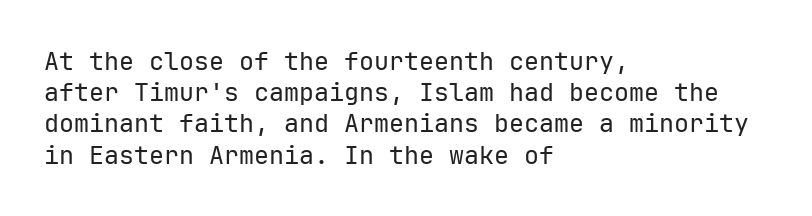
{"italic": "no", "bold": "no", "underline": "no", "align": "left", "line_spacing": "normal", "line_spacing_ratio": 1.25, "letter_spacing": "normal", "letter_spacing_em": 0.0, "glyph_px": 25}
